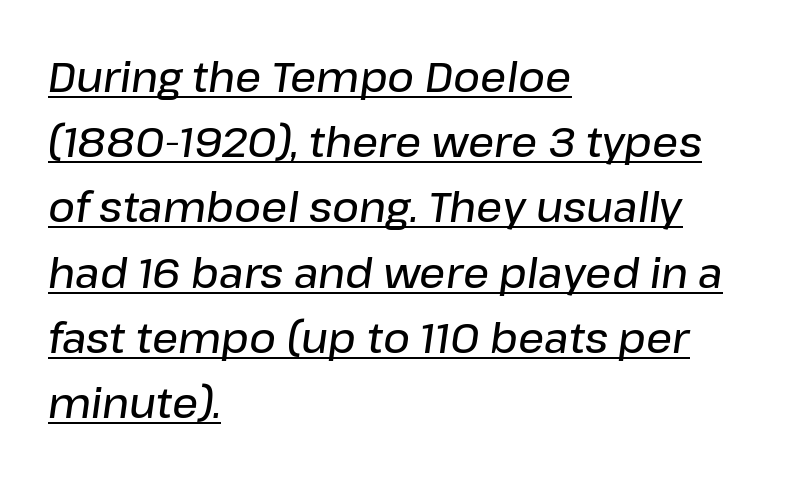
When letters slant like this, we call the style italic. In CSS terms this would be text-align: left. The gaps between neighbouring characters are ordinary and unremarkable. Decoration check: the copy is underlined. Bold? Not quite — semibold, heavier than regular but stopping short.
